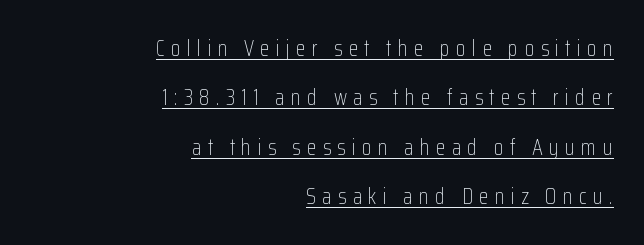
{"italic": "no", "bold": "no", "underline": "yes", "align": "right", "line_spacing": "loose", "line_spacing_ratio": 2.24, "letter_spacing": "wide", "letter_spacing_em": 0.28, "glyph_px": 22}
